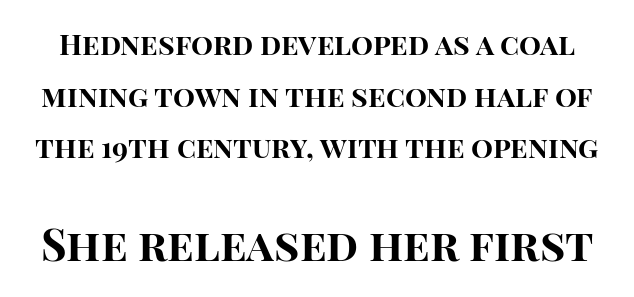
Q: Is the text bold? A: Yes.
Q: Is the text italic (slanted)? A: No, it is upright.
Q: Is the typeface a serif or a sans-serif typeface? A: Sans-serif.
Q: Is the text underlined? A: No.
Q: Is the spacing between letters normal or unusually wide? A: Normal.
Q: Which block of text is set in a larger size, the first (top) or the second (bottom)? A: The second (bottom) one.
Q: Width (condensed, normal, or wide)? A: Normal.
Q: Stroke contrast? A: High.
Q: x-height? A: Large.
Q: Monospaced? A: No.
